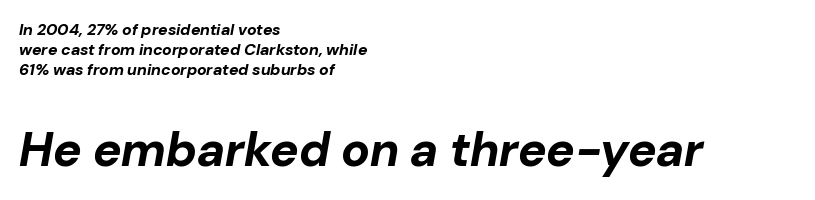
The image shows 48 px bold type, italic (leaning right); set left-aligned, normal line spacing (1.26x), normal letter spacing, not underlined; the second (bottom) block is 3.0x larger; low stroke contrast and a medium x-height.
